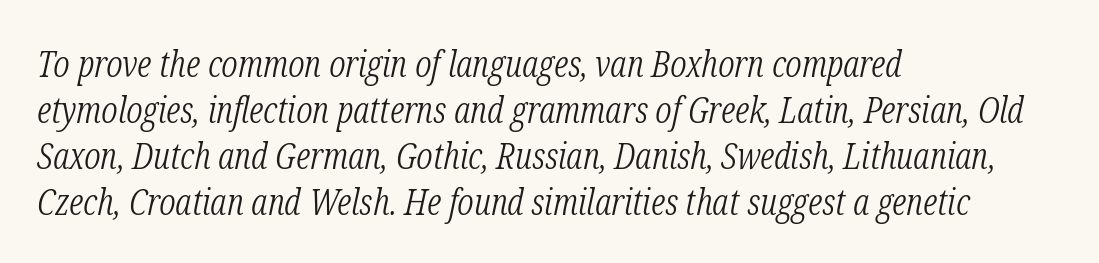
Q: Is the text bold? A: No.
Q: Is the text italic (slanted)? A: Yes, it leans right by about 12 degrees.
Q: Is the typeface a serif or a sans-serif typeface? A: Serif.
Q: Is the text underlined? A: No.
Q: How is the paragraph aligned? A: Left-aligned.
Q: Is the spacing between letters normal or unusually wide? A: Normal.
Q: Width (condensed, normal, or wide)? A: Condensed.
Q: Stroke contrast? A: Low.
Q: x-height? A: Medium.
Q: Monospaced? A: No.
